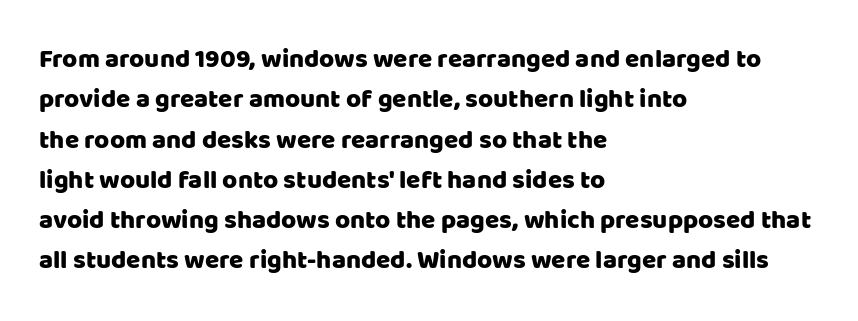
{"italic": "no", "underline": "no", "align": "left", "line_spacing": "normal", "line_spacing_ratio": 1.55, "letter_spacing": "normal", "letter_spacing_em": 0.0, "glyph_px": 26}
